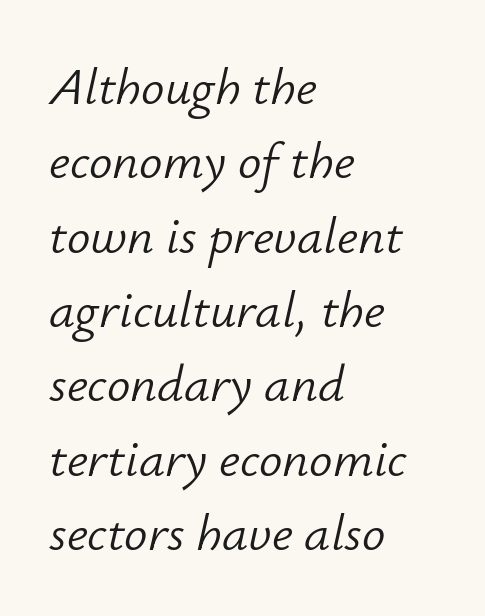
The image shows 52 px light type, italic (leaning right); set left-aligned, normal line spacing (1.43x), normal letter spacing, not underlined; low stroke contrast and a small x-height.
